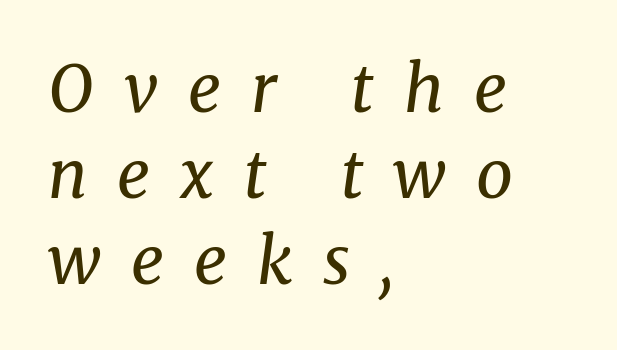
{"serif": "yes", "italic": "yes", "lean": "right", "slant_degrees": 8, "bold": "no", "weight": "regular", "width": "normal", "stroke_contrast": "medium", "x_height": "medium", "monospaced": "no", "underline": "no", "align": "left", "line_spacing": "normal", "line_spacing_ratio": 1.32, "letter_spacing": "wide", "letter_spacing_em": 0.46, "glyph_px": 65}
